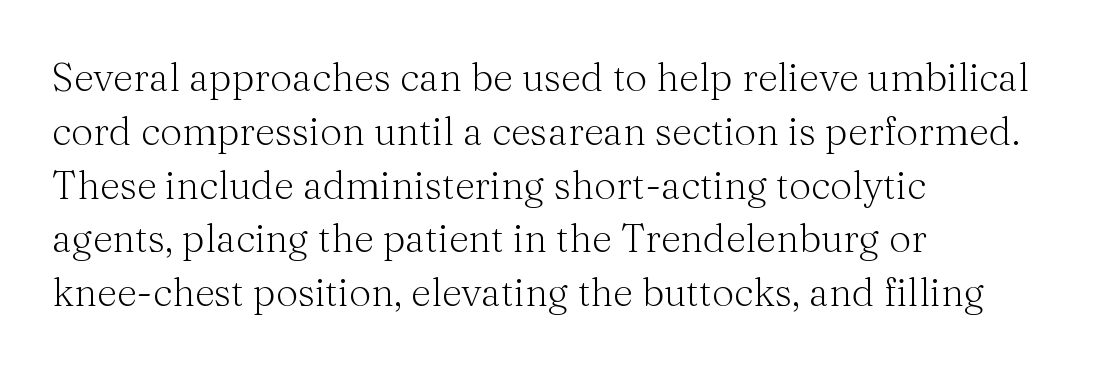
{"serif": "yes", "italic": "no", "bold": "no", "weight": "light", "width": "normal", "stroke_contrast": "medium", "x_height": "medium", "monospaced": "no", "underline": "no", "align": "left", "line_spacing": "normal", "line_spacing_ratio": 1.38, "letter_spacing": "normal", "letter_spacing_em": 0.0, "glyph_px": 39}
